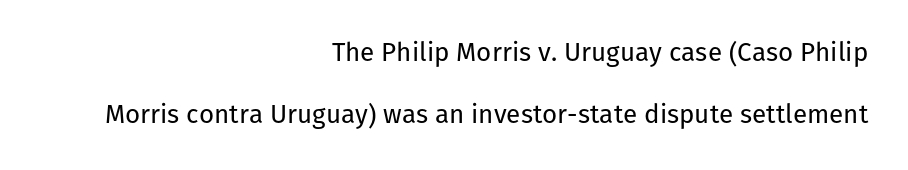
The image shows 26 px text type, upright; set right-aligned, loose line spacing (2.4x), normal letter spacing, not underlined.
